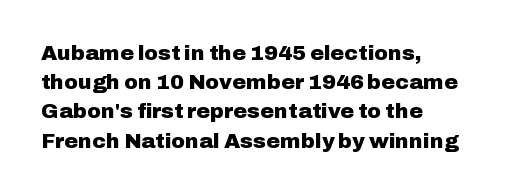
{"italic": "no", "bold": "yes", "underline": "no", "align": "left", "line_spacing": "normal", "line_spacing_ratio": 1.39, "letter_spacing": "normal", "letter_spacing_em": 0.0, "glyph_px": 21}
